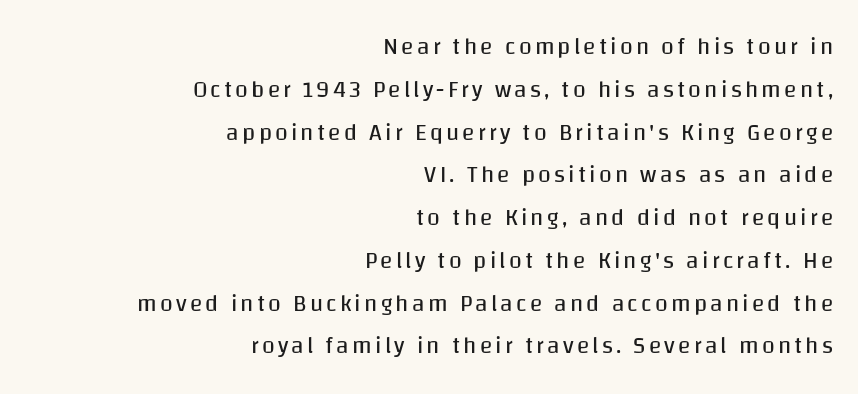
Q: Is the text bold? A: No.
Q: Is the text italic (slanted)? A: No, it is upright.
Q: Is the text underlined? A: No.
Q: How is the paragraph aligned? A: Right-aligned.
